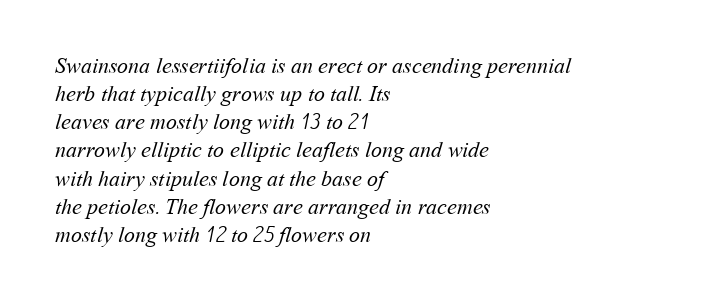
{"bold": "no", "underline": "no", "align": "left", "line_spacing": "normal", "line_spacing_ratio": 1.28, "letter_spacing": "normal", "letter_spacing_em": 0.0, "glyph_px": 22}
